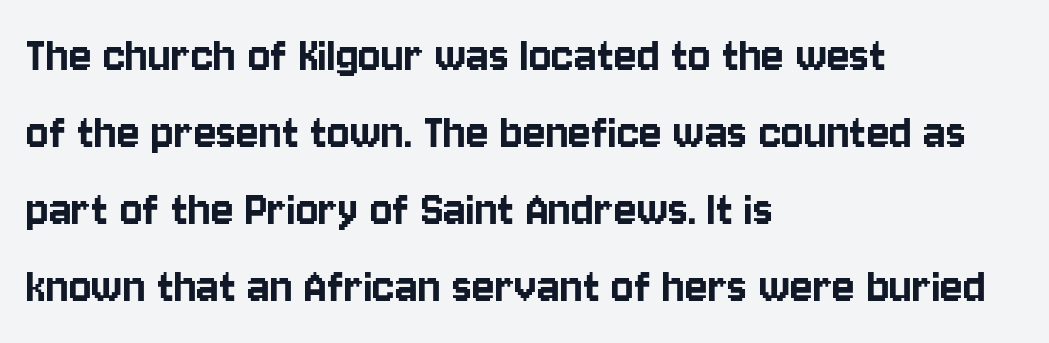
Q: Is the text italic (slanted)? A: No, it is upright.
Q: Is the typeface a serif or a sans-serif typeface? A: Sans-serif.
Q: Is the text underlined? A: No.
Q: How is the paragraph aligned? A: Left-aligned.
Q: Is the spacing between letters normal or unusually wide? A: Normal.
Q: Is the spacing between lines tight, normal or loose? A: Normal.
Q: Width (condensed, normal, or wide)? A: Condensed.
Q: Stroke contrast? A: Low.
Q: x-height? A: Large.
Q: Monospaced? A: No.
